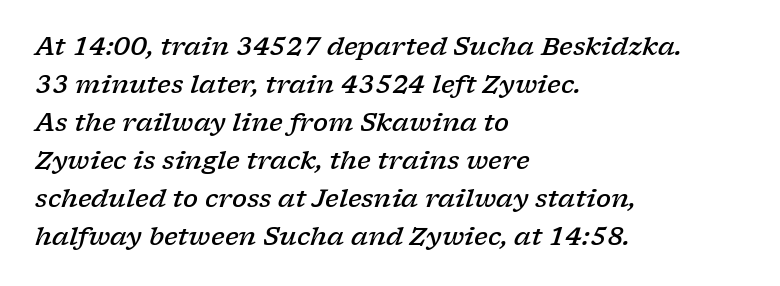
{"italic": "yes", "lean": "right", "slant_degrees": 17, "bold": "semi", "underline": "no", "align": "left", "line_spacing": "normal", "line_spacing_ratio": 1.52, "letter_spacing": "normal", "letter_spacing_em": 0.0, "glyph_px": 25}
